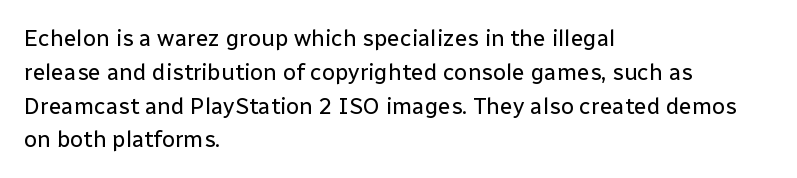
Just letters on the line, the space beneath them empty. Evenly set lines give the paragraph a standard silhouette. Heft: none added — not bold. Notice how the passage keeps a crisp vertical edge on the left only. No extra tracking has been applied to these lines. A roman cut, with each character standing at attention.
